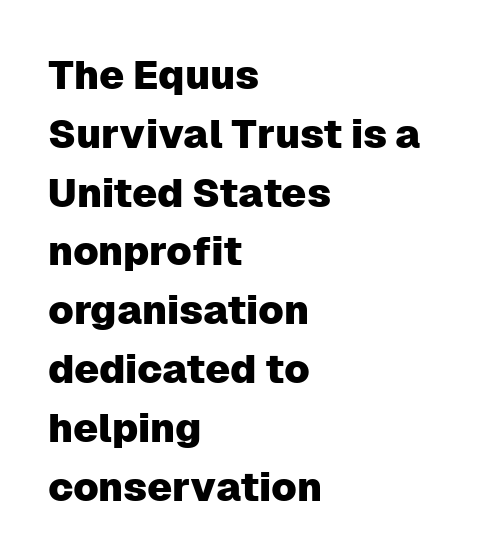
{"serif": "no", "italic": "no", "width": "normal", "stroke_contrast": "low", "x_height": "medium", "monospaced": "no", "underline": "no", "align": "left", "line_spacing": "normal", "line_spacing_ratio": 1.47, "letter_spacing": "normal", "letter_spacing_em": 0.0, "glyph_px": 40}
